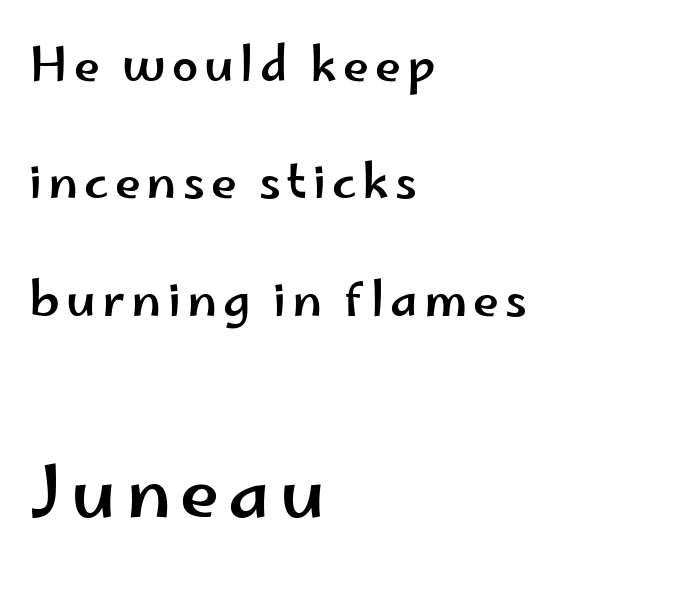
Looks like regular typesetting: each glyph gets only the width it needs. The gap between lines stays unmarked. The face used here is a sans, in the tradition of grotesques and geometrics. Bigger letters appear in the bottom chunk; the top chunk is reduced. Do the letters lean? They stand straight. The lines in this sample share a left origin and differ only in where they stop.
